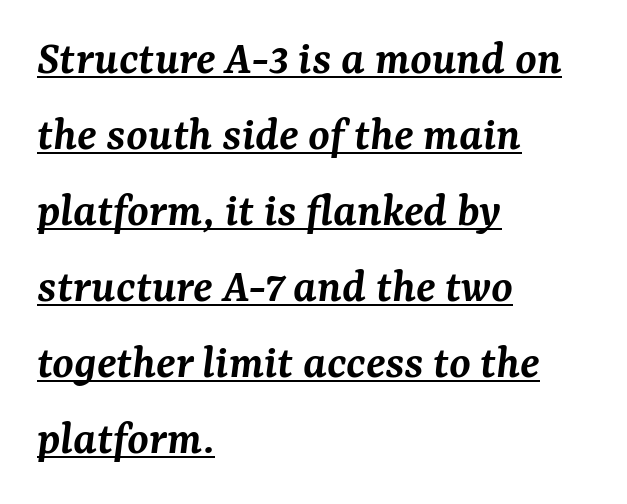
Q: Is the text bold? A: Semi-bold.
Q: Is the text italic (slanted)? A: Yes, it leans right by about 7 degrees.
Q: Is the typeface a serif or a sans-serif typeface? A: Serif.
Q: Is the text underlined? A: Yes.
Q: How is the paragraph aligned? A: Left-aligned.
Q: Is the spacing between letters normal or unusually wide? A: Normal.
Q: Is the spacing between lines tight, normal or loose? A: Normal.
Q: Width (condensed, normal, or wide)? A: Normal.
Q: Stroke contrast? A: Medium.
Q: x-height? A: Medium.
Q: Monospaced? A: No.
